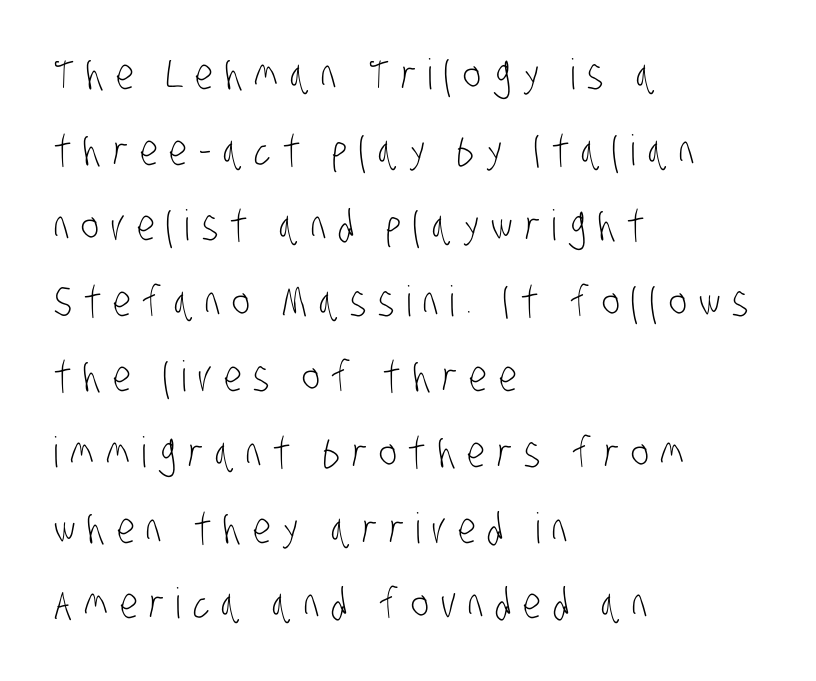
Looks like regular typesetting: each glyph gets only the width it needs. Clear beneath every line of the passage. The letters look calm and open, with moderate or lighter stems. The glyphs in this specimen are sans serif. The letterforms stand isolated, each surrounded by extra space. The rendering anchors every line to the left-hand side.
